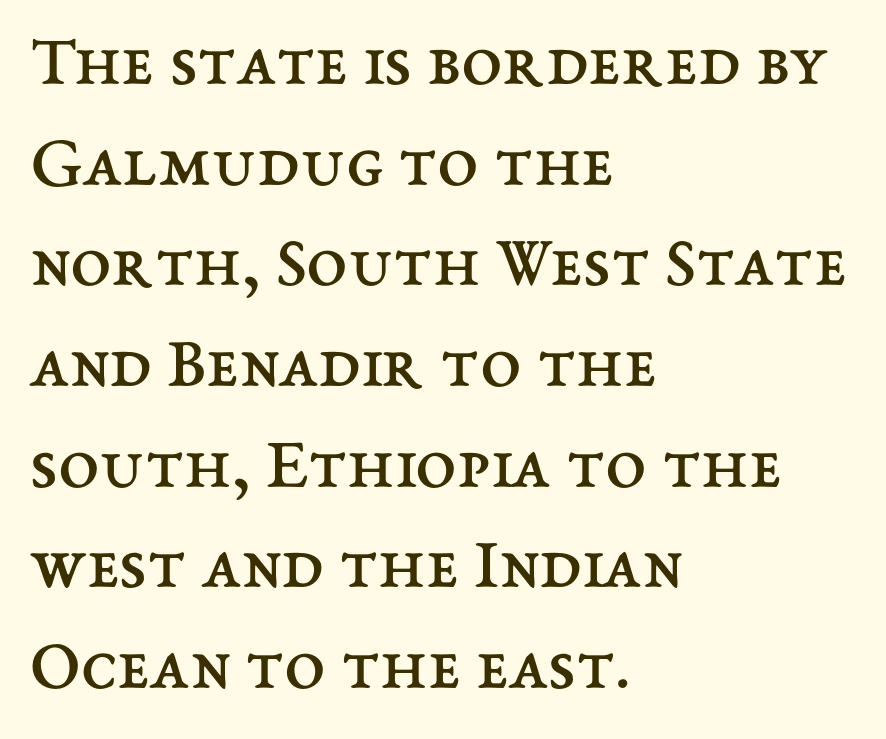
The image shows 74 px regular-weight type, upright; set left-aligned, normal line spacing (1.36x), normal letter spacing, not underlined; medium stroke contrast and a medium x-height.
